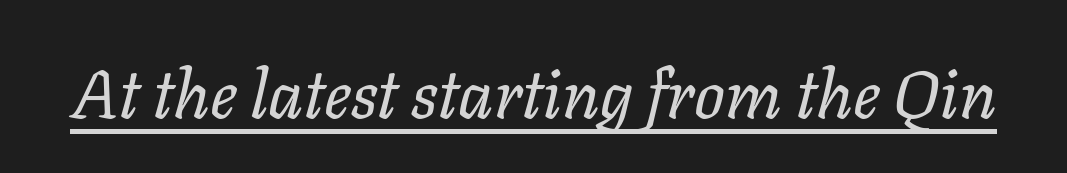
The specimen includes a rule beneath the text block's lines. Tracking value appears to be zero — textbook default spacing. Each letter keeps its own natural width here, so spacing adapts to shape. Characters are canted at an angle relative to the baseline's perpendicular. This reads as an unemphasized weight, regular at the heaviest.
